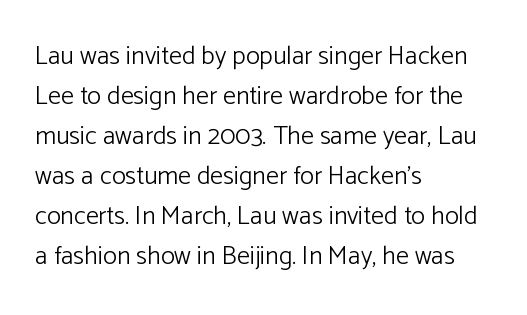
Q: Is the text bold? A: No.
Q: Is the text italic (slanted)? A: No, it is upright.
Q: Is the text underlined? A: No.
Q: How is the paragraph aligned? A: Left-aligned.
Q: Is the spacing between letters normal or unusually wide? A: Normal.
Q: Is the spacing between lines tight, normal or loose? A: Normal.
